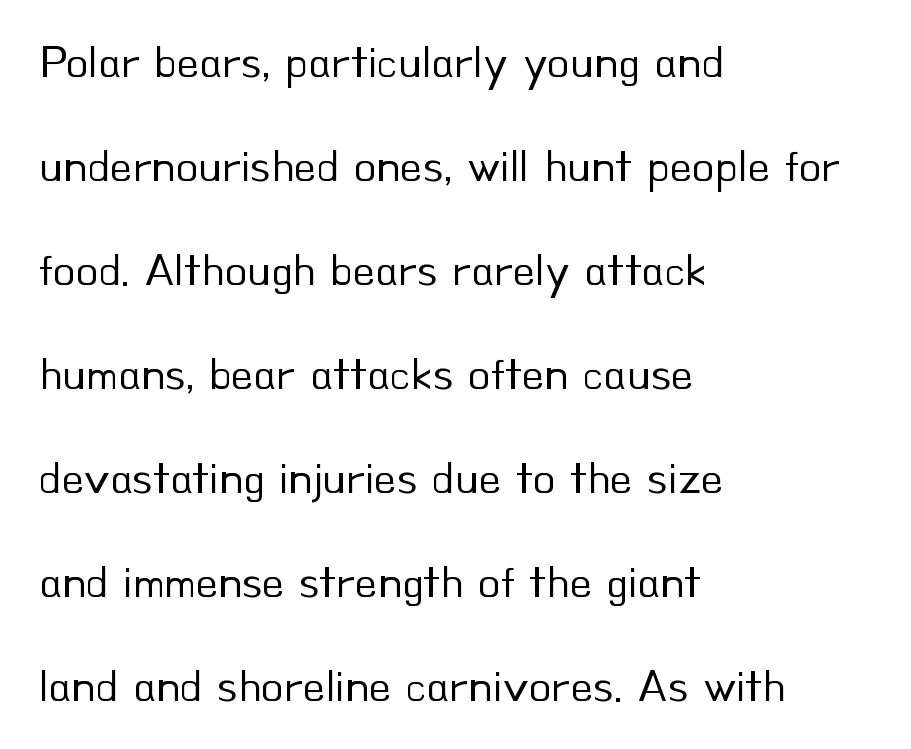
Q: Is the text bold? A: No.
Q: Is the text italic (slanted)? A: No, it is upright.
Q: Is the typeface a serif or a sans-serif typeface? A: Sans-serif.
Q: Is the text underlined? A: No.
Q: How is the paragraph aligned? A: Left-aligned.
Q: Is the spacing between letters normal or unusually wide? A: Normal.
Q: Is the spacing between lines tight, normal or loose? A: Loose.
Q: Width (condensed, normal, or wide)? A: Normal.
Q: Stroke contrast? A: Low.
Q: x-height? A: Small.
Q: Monospaced? A: No.
